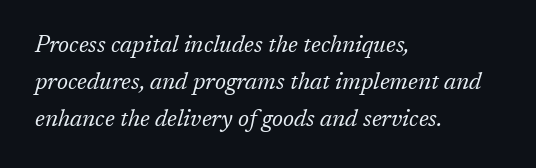
The image shows 23 px text type, italic (leaning right); set left-aligned, normal line spacing (1.6x), normal letter spacing, not underlined.
